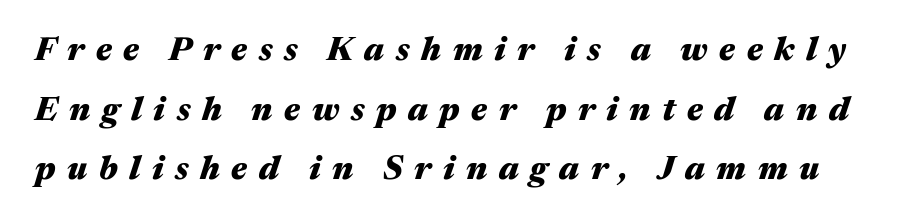
Q: Is the text bold? A: Yes.
Q: Is the text italic (slanted)? A: Yes, it leans right by about 17 degrees.
Q: Is the text underlined? A: No.
Q: Is the spacing between letters normal or unusually wide? A: Unusually wide.
Q: Width (condensed, normal, or wide)? A: Wide.
Q: Stroke contrast? A: Medium.
Q: x-height? A: Medium.
Q: Monospaced? A: No.
